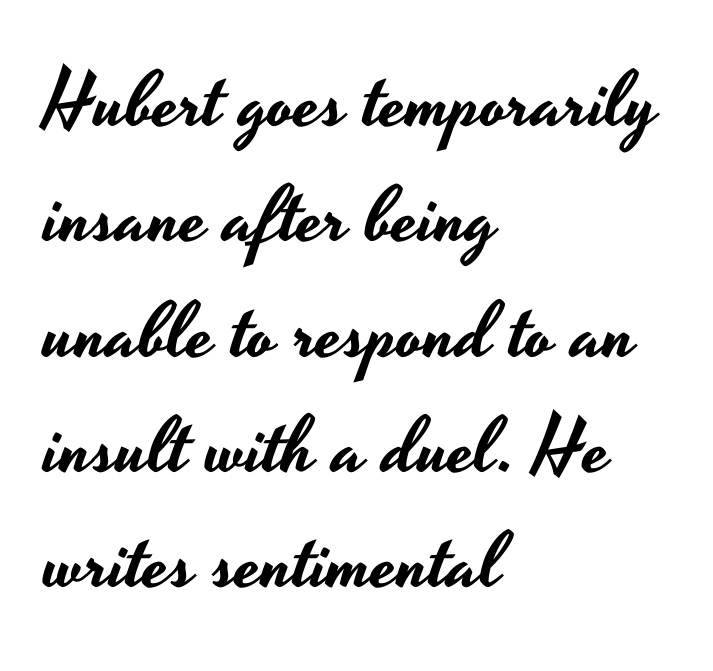
The image shows 79 px wide sans-serif type; set left-aligned, normal line spacing (1.46x), normal letter spacing, not underlined; low stroke contrast and a small x-height.
